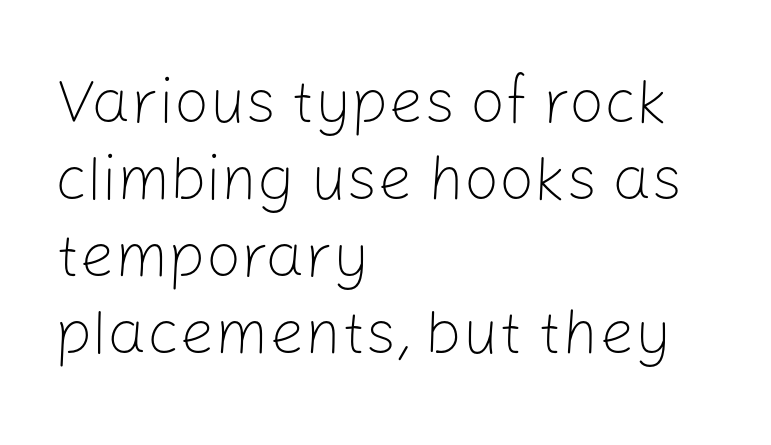
Q: Is the text bold? A: No.
Q: Is the text italic (slanted)? A: No, it is upright.
Q: Is the typeface a serif or a sans-serif typeface? A: Sans-serif.
Q: Is the text underlined? A: No.
Q: How is the paragraph aligned? A: Left-aligned.
Q: Is the spacing between letters normal or unusually wide? A: Normal.
Q: Width (condensed, normal, or wide)? A: Normal.
Q: Stroke contrast? A: Low.
Q: x-height? A: Medium.
Q: Monospaced? A: No.
